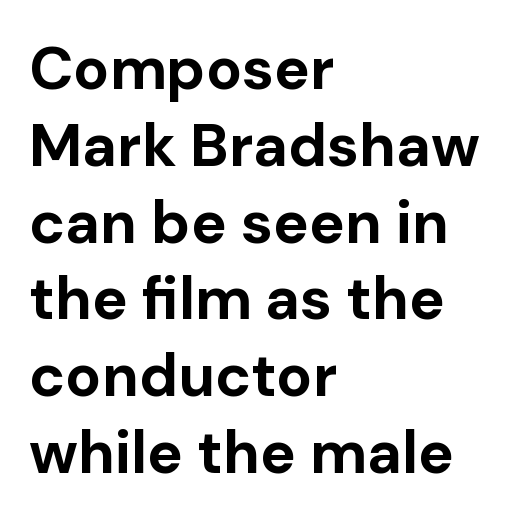
Q: Is the text bold? A: Yes.
Q: Is the text italic (slanted)? A: No, it is upright.
Q: Is the typeface a serif or a sans-serif typeface? A: Sans-serif.
Q: Is the text underlined? A: No.
Q: How is the paragraph aligned? A: Left-aligned.
Q: Is the spacing between letters normal or unusually wide? A: Normal.
Q: Is the spacing between lines tight, normal or loose? A: Normal.
Q: Width (condensed, normal, or wide)? A: Normal.
Q: Stroke contrast? A: Low.
Q: x-height? A: Medium.
Q: Monospaced? A: No.
